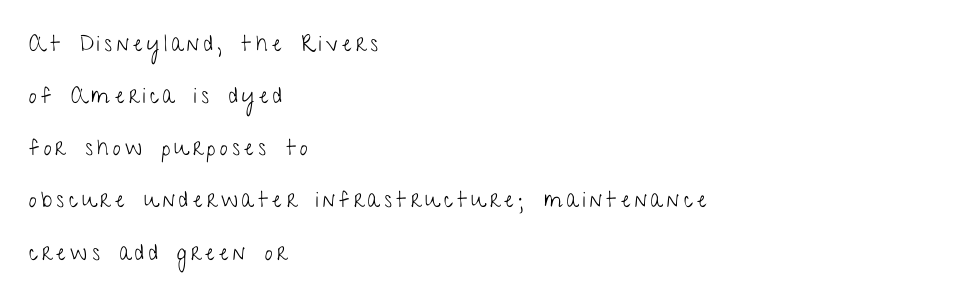
The image shows 22 px text type, upright; set left-aligned, loose line spacing (2.37x), unusually wide letter spacing (+0.2 em), not underlined.
